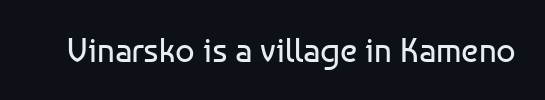
{"serif": "no", "italic": "no", "bold": "no", "weight": "regular", "width": "normal", "stroke_contrast": "low", "x_height": "medium", "monospaced": "no", "underline": "no", "letter_spacing": "normal", "letter_spacing_em": 0.0, "glyph_px": 34}
